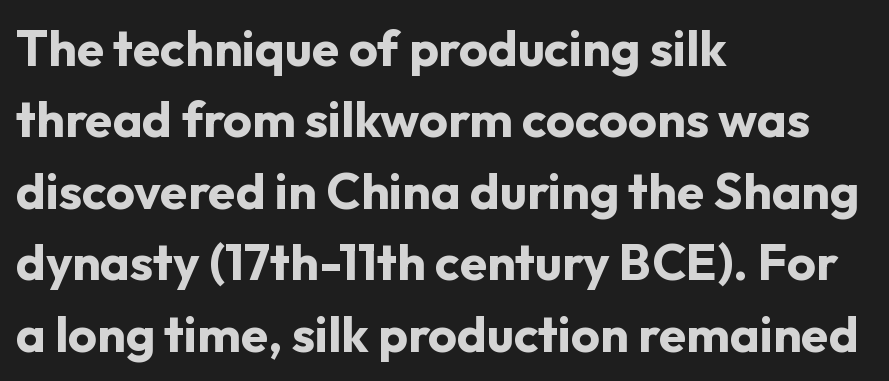
The image shows 50 px bold sans-serif type, upright; set left-aligned, normal line spacing (1.43x), normal letter spacing, not underlined; low stroke contrast and a medium x-height.
